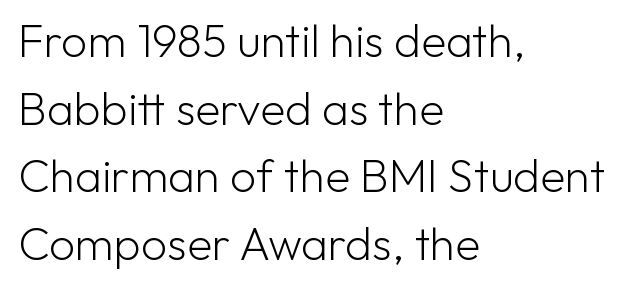
Q: Is the text bold? A: No.
Q: Is the text italic (slanted)? A: No, it is upright.
Q: Is the typeface a serif or a sans-serif typeface? A: Sans-serif.
Q: Is the text underlined? A: No.
Q: How is the paragraph aligned? A: Left-aligned.
Q: Is the spacing between letters normal or unusually wide? A: Normal.
Q: Is the spacing between lines tight, normal or loose? A: Normal.
Q: Width (condensed, normal, or wide)? A: Normal.
Q: Stroke contrast? A: Low.
Q: x-height? A: Medium.
Q: Monospaced? A: No.
